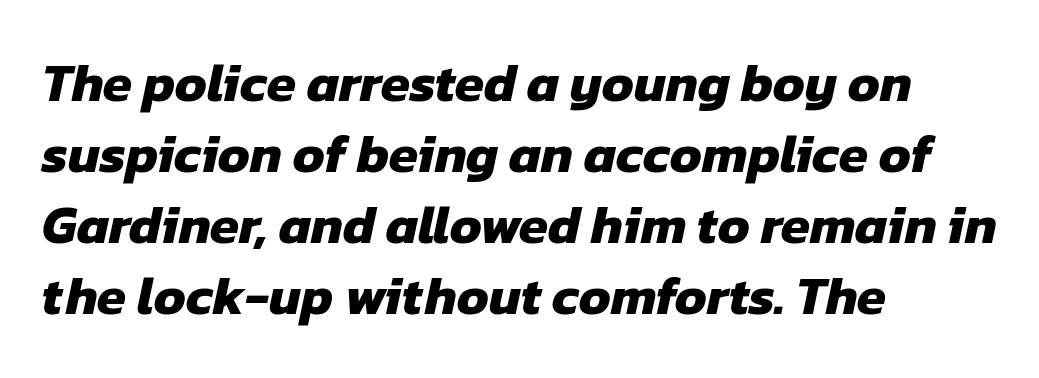
Each letter's strokes conclude bluntly, with no projecting serifs. You could not count columns in this text — the font is proportionally spaced. Does the copy run flush right? No — it runs flush left. Default kerning and tracking; the words read as compact shapes. Plain, unruled lines of type. Strong, thick strokes mark this as bold type.
